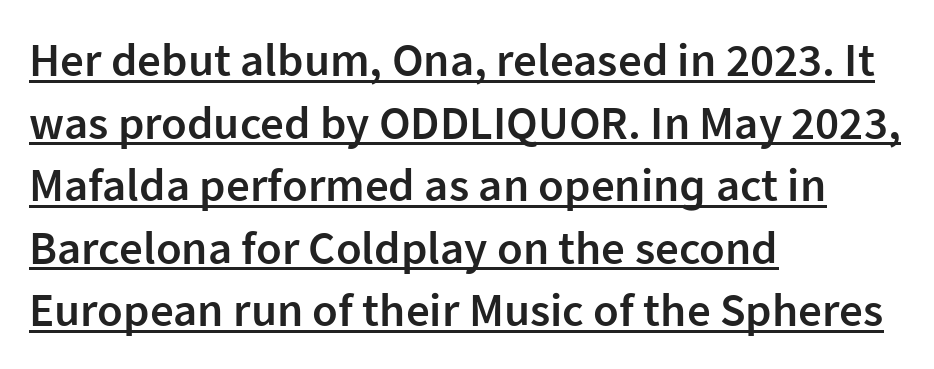
Q: Is the text bold? A: Semi-bold.
Q: Is the text italic (slanted)? A: No, it is upright.
Q: Is the typeface a serif or a sans-serif typeface? A: Sans-serif.
Q: Is the text underlined? A: Yes.
Q: How is the paragraph aligned? A: Left-aligned.
Q: Is the spacing between letters normal or unusually wide? A: Normal.
Q: Is the spacing between lines tight, normal or loose? A: Normal.
Q: Width (condensed, normal, or wide)? A: Normal.
Q: Stroke contrast? A: Low.
Q: x-height? A: Medium.
Q: Monospaced? A: No.
